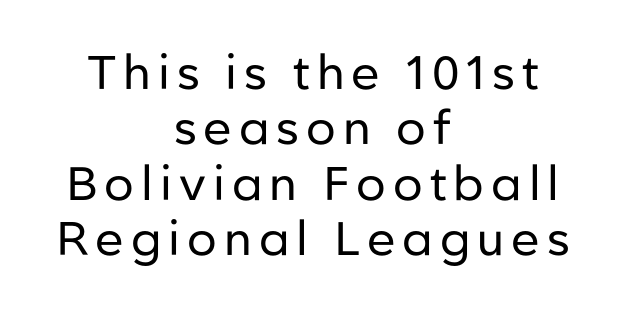
Is this a fixed-width face? No — the glyphs have proportional, varying widths. The compositor balanced each line on the midline. Glance below the letters and you will spot only blank space. In terms of letterform style, serifs are entirely absent.
